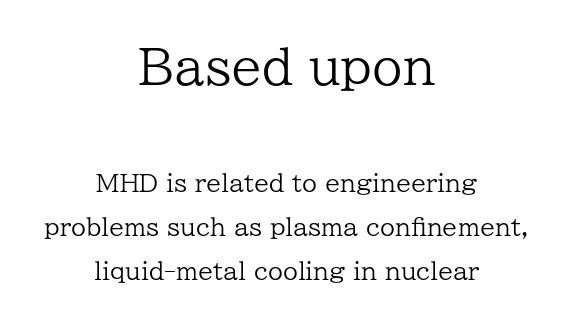
Q: Is the text bold? A: No.
Q: Is the text italic (slanted)? A: No, it is upright.
Q: Is the typeface a serif or a sans-serif typeface? A: Serif.
Q: Is the text underlined? A: No.
Q: How is the paragraph aligned? A: Centered.
Q: Is the spacing between letters normal or unusually wide? A: Normal.
Q: Which block of text is set in a larger size, the first (top) or the second (bottom)? A: The first (top) one.
Q: Width (condensed, normal, or wide)? A: Normal.
Q: Stroke contrast? A: Low.
Q: x-height? A: Medium.
Q: Monospaced? A: No.
